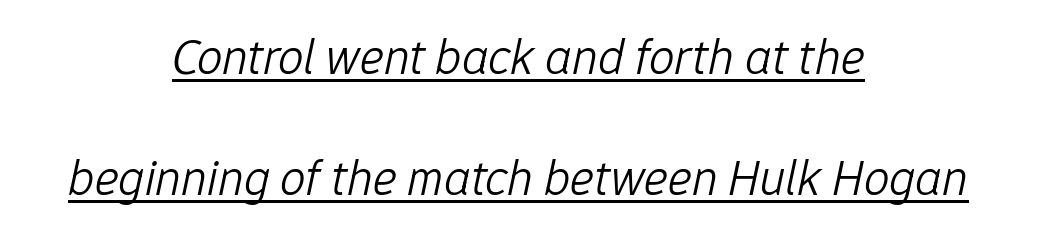
Descenders here cross a horizontal rule under the line. The rendering keeps characters at their native spacing. Tall strokes in this sample are angled rather than plumb. In CSS terms this would be text-align: center. Reading down the column, the eye jumps a long way to each next line.
